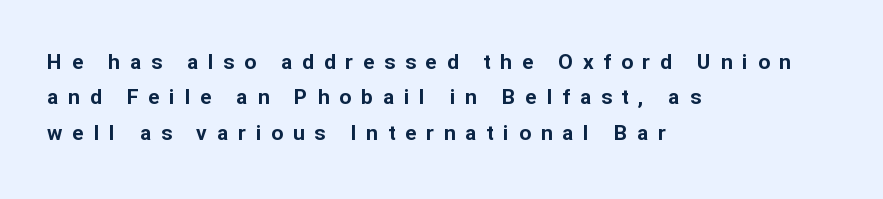
Where is the straight margin? On the left. Tracking value appears strongly positive — letters spread wide. The glyphs are unaccompanied by any horizontal stroke below them. These lines sit exactly where default settings would place them.
